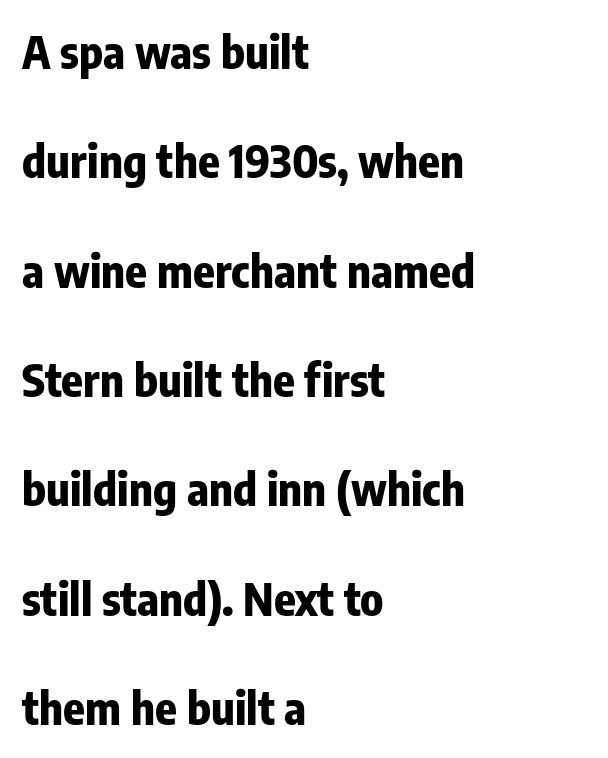
Every row of glyphs begins at an identical x-position on the left. A typesetter would call this proportional, since set widths differ per character. The leading is generous, giving the passage an open texture. The space directly below the letters is spotless. Nope, not italic — everything's standing straight. I'd describe the lettering as bold — thick and assertive.
